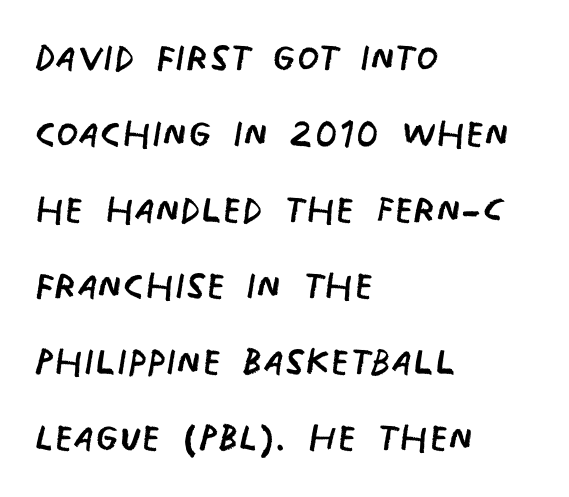
The font is comparable to plain body text, perhaps lighter. Do the characters align in a grid? No, the font is proportional. Unmarked baselines from the first word to the last. A sans-serif font was chosen for this passage. The typesetter chose a ragged-right arrangement here.
